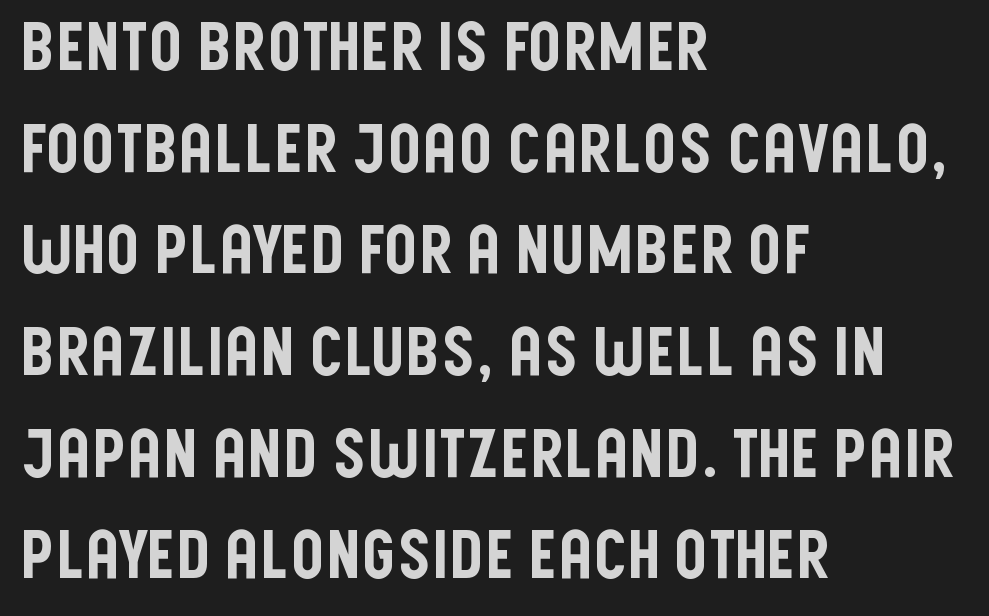
The image shows 66 px condensed sans-serif type, upright; set left-aligned, normal line spacing (1.54x), normal letter spacing, not underlined; low stroke contrast and a large x-height.
